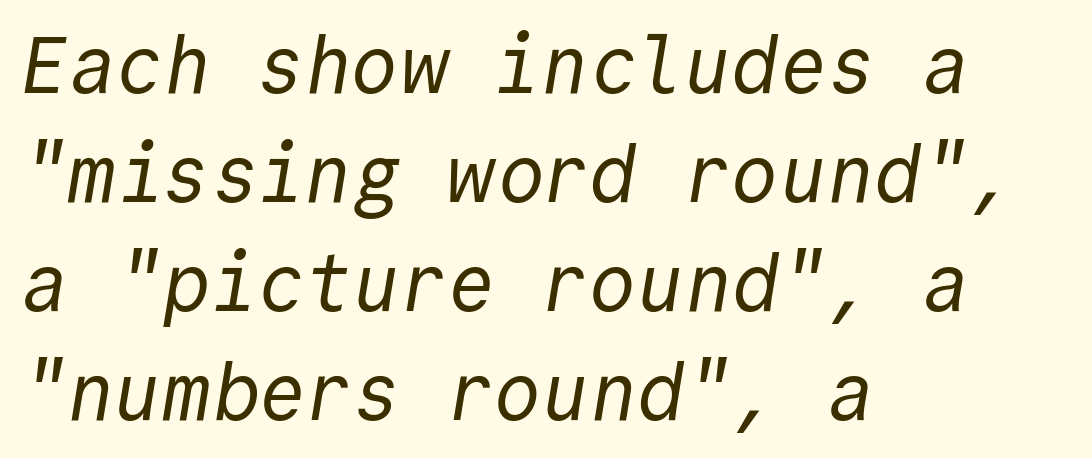
The image shows 79 px regular-weight sans-serif type, monospaced; set left-aligned, normal line spacing (1.38x), normal letter spacing, not underlined; a medium x-height.
